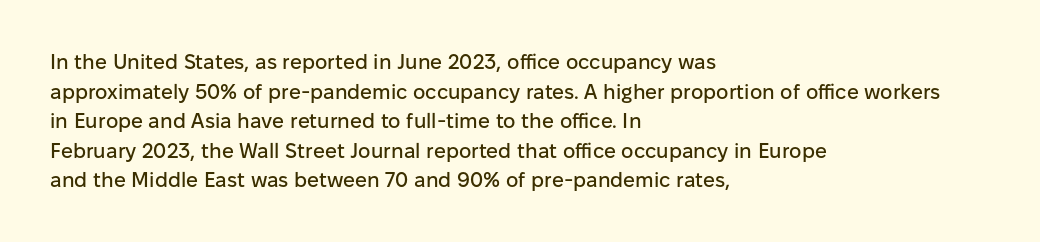
The image shows 21 px text type, upright; set left-aligned, normal line spacing (1.41x), normal letter spacing, not underlined.
